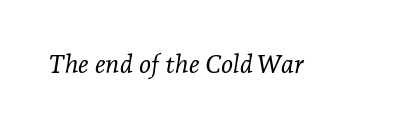
{"italic": "yes", "lean": "right", "slant_degrees": 7, "bold": "no", "underline": "no", "letter_spacing": "normal", "letter_spacing_em": 0.0, "glyph_px": 26}
